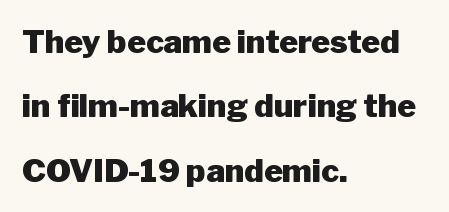
The image shows 32 px heavy sans-serif type, upright; set left-aligned, loose line spacing (2.01x), normal letter spacing, not underlined; low stroke contrast and a medium x-height.
